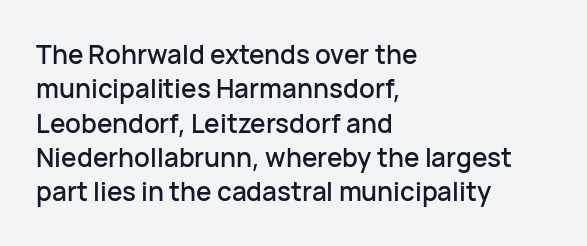
The image shows 26 px text type, upright; set left-aligned, normal line spacing (1.32x), normal letter spacing, not underlined.
